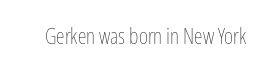
Q: Is the text bold? A: No.
Q: Is the text italic (slanted)? A: No, it is upright.
Q: Is the text underlined? A: No.
Q: Is the spacing between letters normal or unusually wide? A: Normal.
